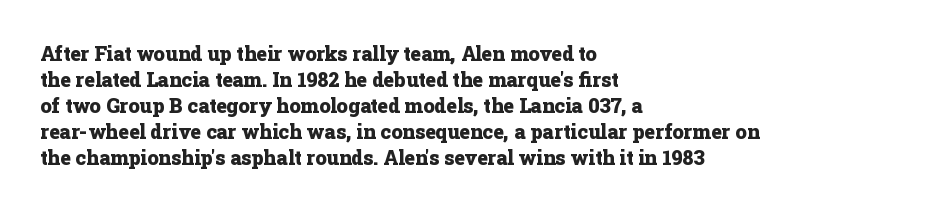
{"italic": "no", "bold": "yes", "underline": "no", "align": "left", "line_spacing": "normal", "line_spacing_ratio": 1.3, "letter_spacing": "normal", "letter_spacing_em": 0.0, "glyph_px": 20}
